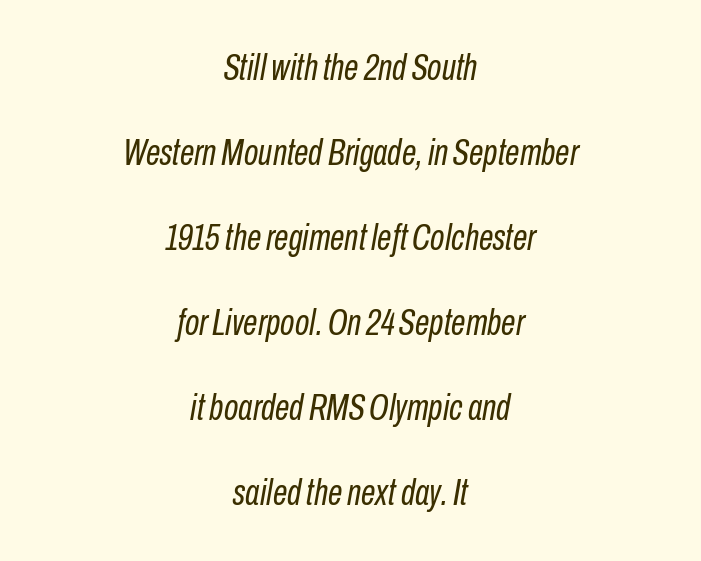
The image shows 37 px regular-weight, condensed type, italic (leaning right); set centered, loose line spacing (2.3x), normal letter spacing, not underlined; low stroke contrast and a medium x-height.
